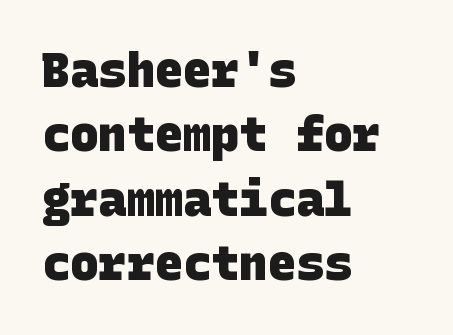
{"serif": "no", "bold": "yes", "weight": "heavy", "width": "normal", "stroke_contrast": "low", "x_height": "large", "underline": "no", "align": "left", "line_spacing": "normal", "line_spacing_ratio": 1.37, "letter_spacing": "normal", "letter_spacing_em": 0.0, "glyph_px": 47}
